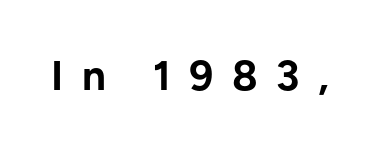
Q: Is the text bold? A: Yes.
Q: Is the text italic (slanted)? A: No, it is upright.
Q: Is the typeface a serif or a sans-serif typeface? A: Sans-serif.
Q: Is the text underlined? A: No.
Q: Is the spacing between letters normal or unusually wide? A: Unusually wide.
Q: Width (condensed, normal, or wide)? A: Normal.
Q: Stroke contrast? A: Low.
Q: x-height? A: Medium.
Q: Monospaced? A: No.
